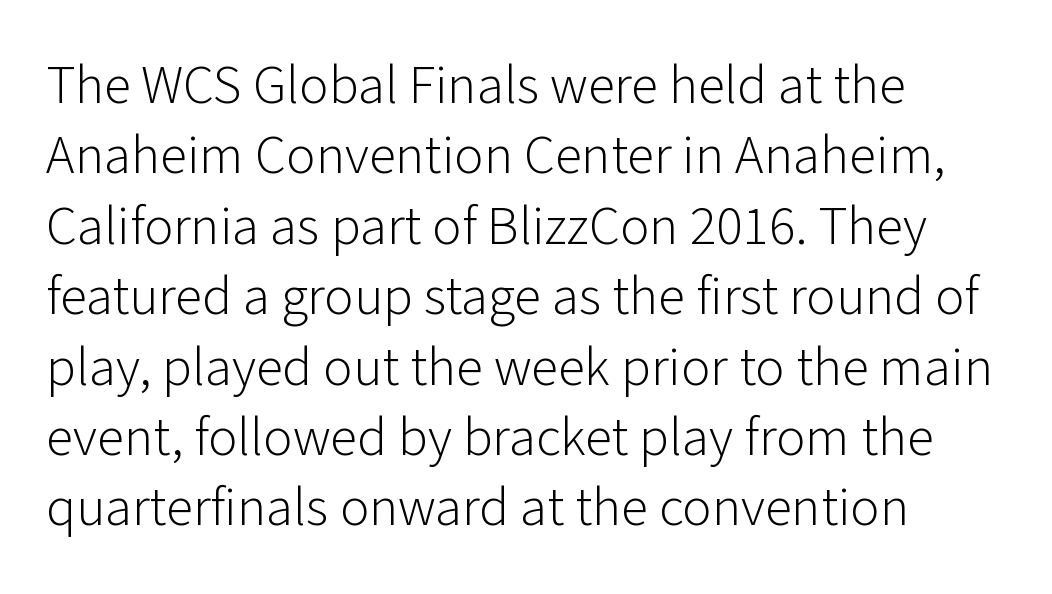
{"serif": "no", "italic": "no", "bold": "no", "weight": "light", "width": "normal", "stroke_contrast": "low", "x_height": "medium", "monospaced": "no", "underline": "no", "align": "left", "line_spacing": "normal", "line_spacing_ratio": 1.28, "letter_spacing": "normal", "letter_spacing_em": 0.0, "glyph_px": 55}
